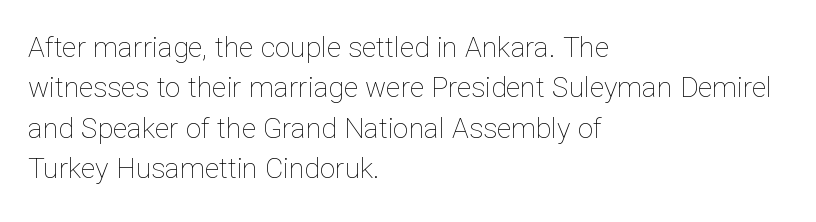
{"italic": "no", "bold": "no", "weight": "thin", "width": "normal", "stroke_contrast": "low", "x_height": "medium", "monospaced": "no", "underline": "no", "align": "left", "line_spacing": "normal", "line_spacing_ratio": 1.44, "letter_spacing": "normal", "letter_spacing_em": 0.0, "glyph_px": 28}
